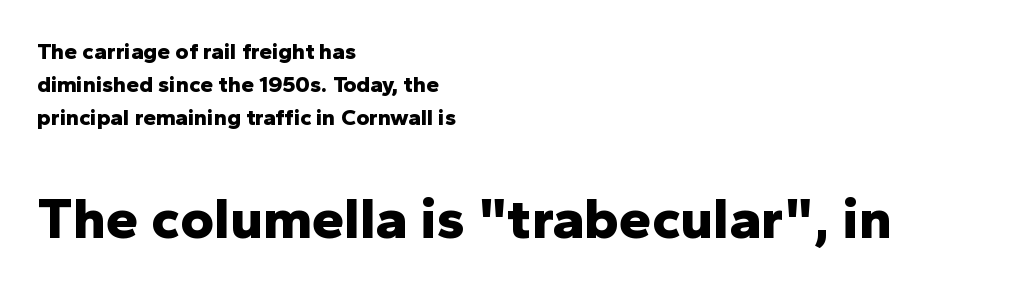
Q: Is the text bold? A: Yes.
Q: Is the text italic (slanted)? A: No, it is upright.
Q: Is the typeface a serif or a sans-serif typeface? A: Sans-serif.
Q: Is the text underlined? A: No.
Q: How is the paragraph aligned? A: Left-aligned.
Q: Is the spacing between letters normal or unusually wide? A: Normal.
Q: Is the spacing between lines tight, normal or loose? A: Normal.
Q: Which block of text is set in a larger size, the first (top) or the second (bottom)? A: The second (bottom) one.
Q: Width (condensed, normal, or wide)? A: Normal.
Q: Stroke contrast? A: Low.
Q: x-height? A: Medium.
Q: Monospaced? A: No.
